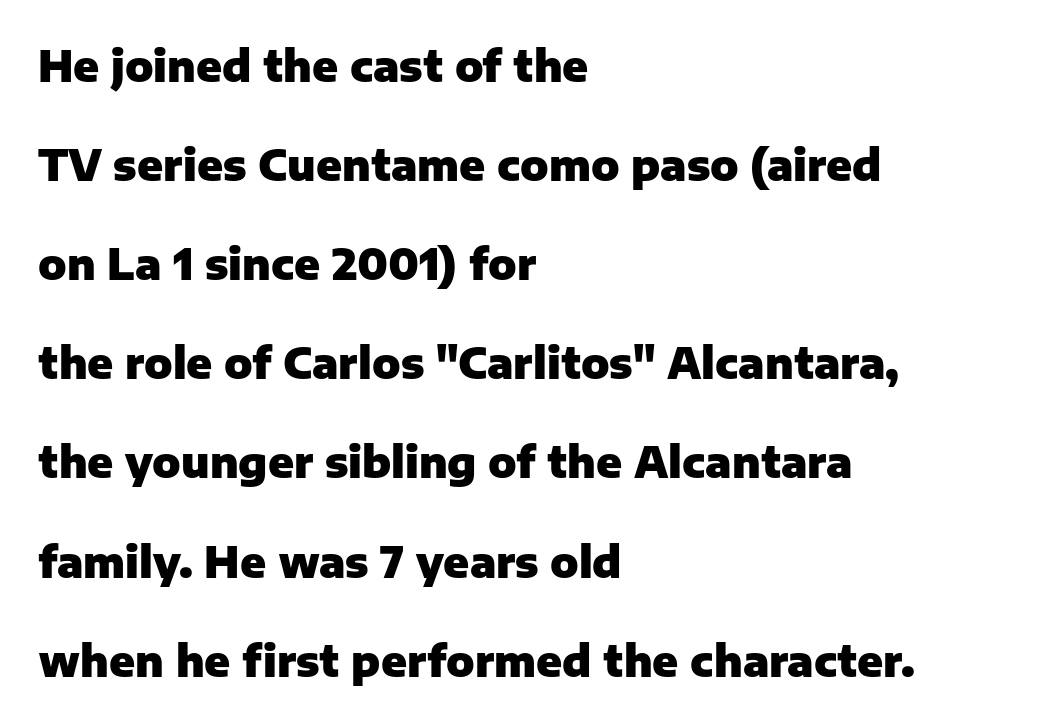
The sample has been set heavy, in full bold. Is this a fixed-width face? No — the glyphs have proportional, varying widths. A roman cut, with each character standing at attention. In terms of letterform style, serifs are entirely absent. Line starts are locked; line ends wander. Between one letter and the next there's only the usual sliver of space.
